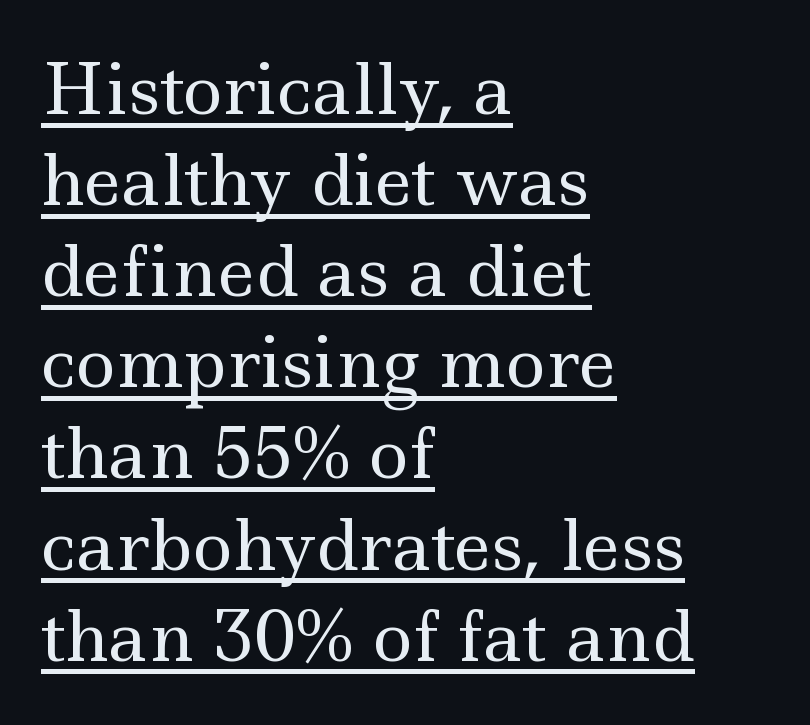
{"serif": "yes", "italic": "no", "bold": "no", "weight": "regular", "width": "wide", "x_height": "small", "monospaced": "no", "underline": "yes", "align": "left", "line_spacing": "normal", "line_spacing_ratio": 1.34, "letter_spacing": "normal", "letter_spacing_em": 0.0, "glyph_px": 68}
